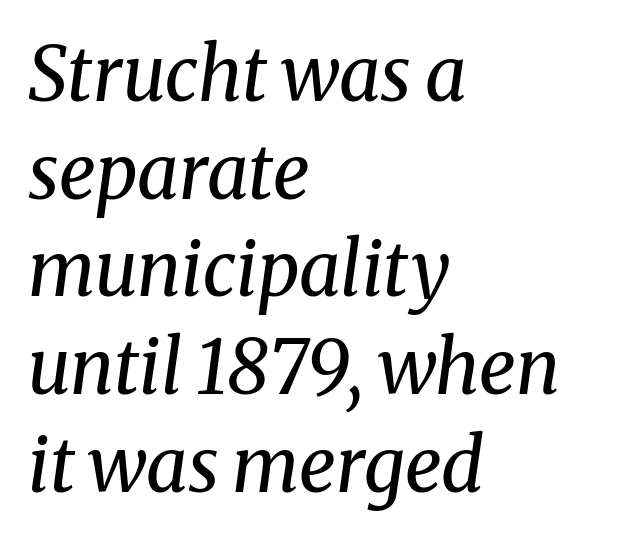
Q: Is the text bold? A: No.
Q: Is the text italic (slanted)? A: Yes, it leans right by about 8 degrees.
Q: Is the typeface a serif or a sans-serif typeface? A: Serif.
Q: Is the text underlined? A: No.
Q: How is the paragraph aligned? A: Left-aligned.
Q: Is the spacing between letters normal or unusually wide? A: Normal.
Q: Is the spacing between lines tight, normal or loose? A: Normal.
Q: Width (condensed, normal, or wide)? A: Normal.
Q: Stroke contrast? A: Medium.
Q: x-height? A: Medium.
Q: Monospaced? A: No.
